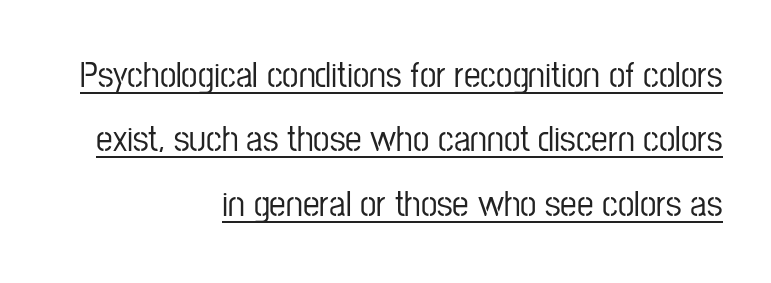
{"serif": "no", "italic": "no", "width": "condensed", "stroke_contrast": "low", "x_height": "medium", "monospaced": "no", "underline": "yes", "align": "right", "line_spacing_ratio": 1.74, "letter_spacing": "normal", "letter_spacing_em": 0.0, "glyph_px": 37}
